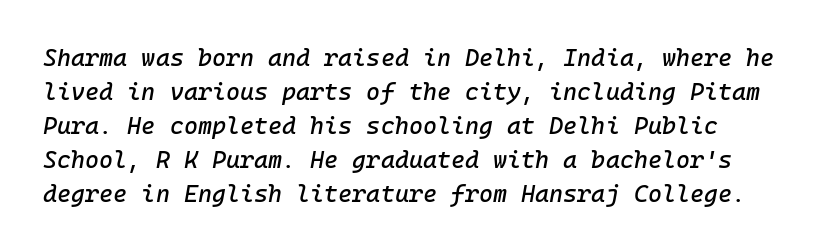
Q: Is the text italic (slanted)? A: Yes, it leans right by about 10 degrees.
Q: Is the text underlined? A: No.
Q: Is the spacing between letters normal or unusually wide? A: Normal.
Q: Is the spacing between lines tight, normal or loose? A: Normal.
